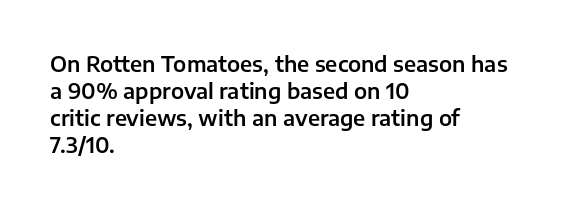
No word sits above an underline. Rendered with straight, roman letterforms. A typesetter would call this leading conventional body-copy spacing. Nothing unusual about the tracking: characters are spaced as the font intends. Line starts are locked; line ends wander.
